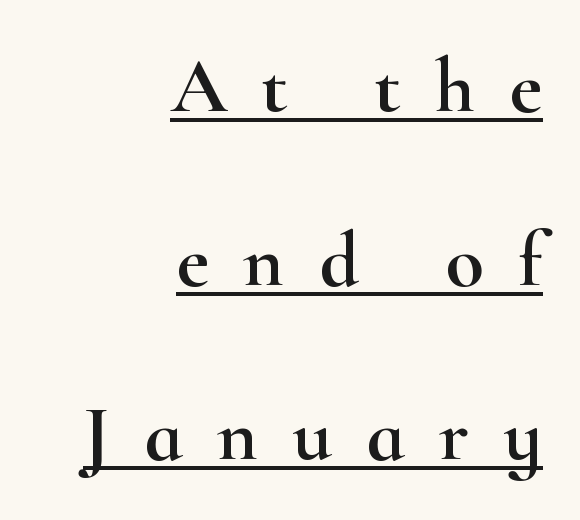
The setting favours the right margin, as signatures and pull-quotes sometimes do. Honestly, the rows look like they've been pulled way apart. Someone cranked the tracking dial way up on this one. The letters carry serifs — small finishing strokes at the ends of their stems. Every word sits above its own underline.
